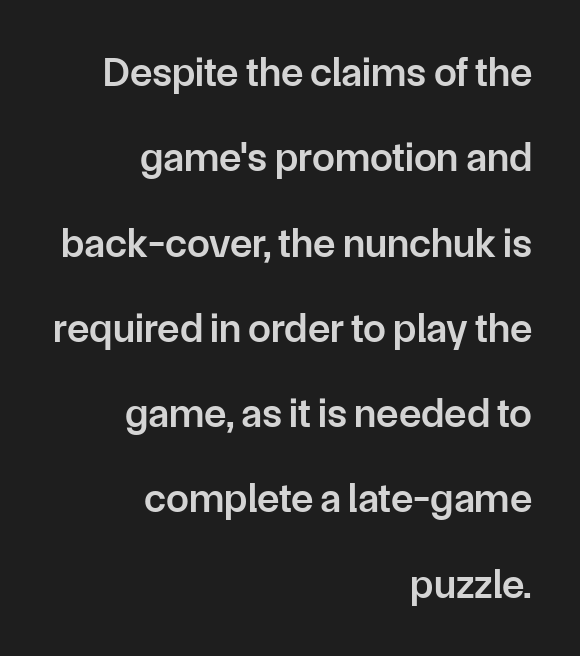
Q: Is the text bold? A: Semi-bold.
Q: Is the text italic (slanted)? A: No, it is upright.
Q: Is the typeface a serif or a sans-serif typeface? A: Sans-serif.
Q: Is the text underlined? A: No.
Q: How is the paragraph aligned? A: Right-aligned.
Q: Is the spacing between letters normal or unusually wide? A: Normal.
Q: Is the spacing between lines tight, normal or loose? A: Loose.
Q: Width (condensed, normal, or wide)? A: Normal.
Q: Stroke contrast? A: Low.
Q: x-height? A: Medium.
Q: Monospaced? A: No.
